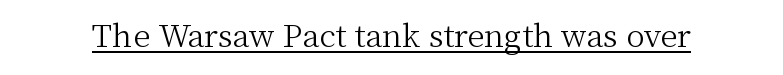
A typesetter would mark this as roman, not italic. Stem width sits at or under what a default text font uses. Spacing verdict: proportional, widths tailored to each character. The font family rendered here belongs to the serif group. What decoration does the sample have? An underline.
